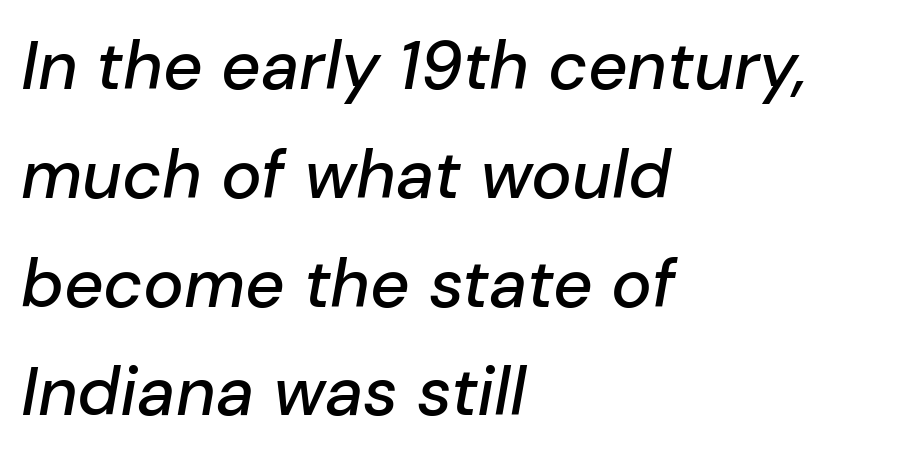
Leading matches the norm, producing a regular column. Alignment: flush left. Underline: absent. The lettering tilts uniformly, giving the passage an italic look.
